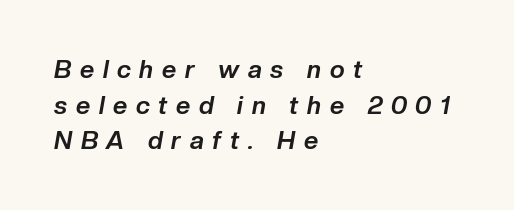
Q: Is the text bold? A: Yes.
Q: Is the text italic (slanted)? A: Yes, it leans right by about 10 degrees.
Q: Is the text underlined? A: No.
Q: How is the paragraph aligned? A: Left-aligned.
Q: Is the spacing between letters normal or unusually wide? A: Unusually wide.
Q: Is the spacing between lines tight, normal or loose? A: Normal.
